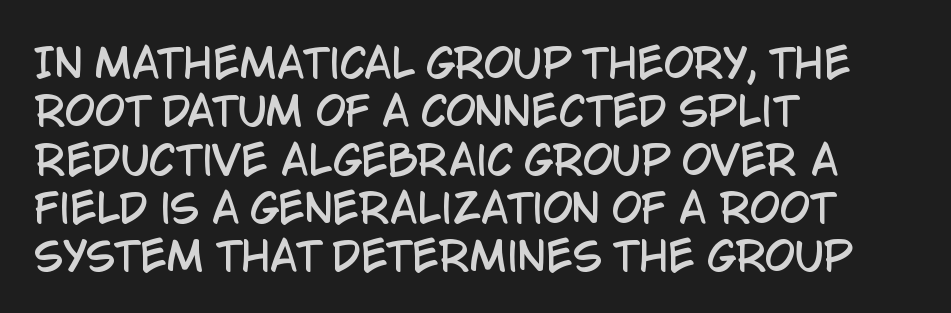
Q: Is the text italic (slanted)? A: No, it is upright.
Q: Is the typeface a serif or a sans-serif typeface? A: Sans-serif.
Q: Is the text underlined? A: No.
Q: How is the paragraph aligned? A: Left-aligned.
Q: Is the spacing between letters normal or unusually wide? A: Normal.
Q: Width (condensed, normal, or wide)? A: Condensed.
Q: Stroke contrast? A: Low.
Q: x-height? A: Large.
Q: Monospaced? A: No.
